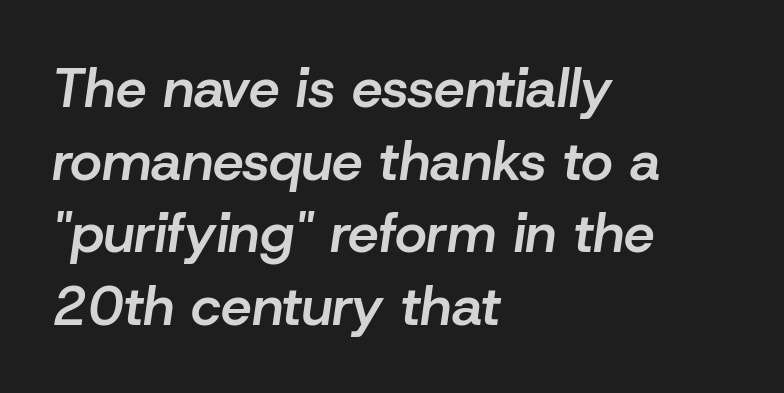
The image shows 55 px semibold type, italic (leaning right); set left-aligned, normal line spacing (1.32x), normal letter spacing, not underlined; low stroke contrast and a medium x-height.
